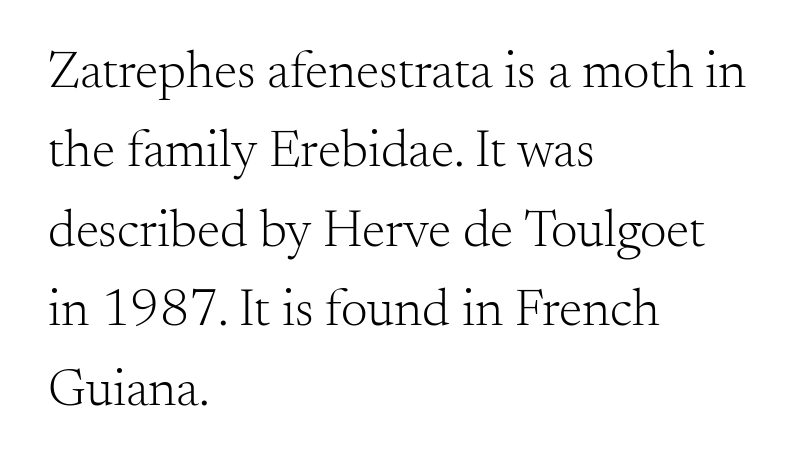
{"serif": "yes", "italic": "no", "bold": "no", "weight": "light", "width": "normal", "stroke_contrast": "medium", "x_height": "small", "monospaced": "no", "underline": "no", "align": "left", "line_spacing": "normal", "line_spacing_ratio": 1.5, "letter_spacing": "normal", "letter_spacing_em": 0.0, "glyph_px": 53}
